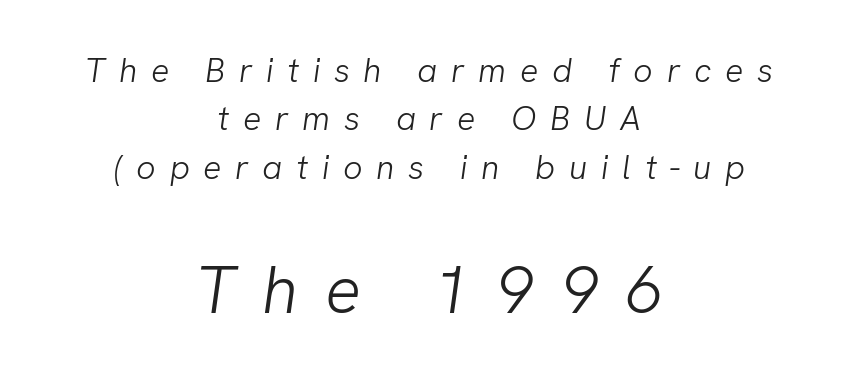
The image shows 67 px light sans-serif type; set centered, normal line spacing (1.42x), unusually wide letter spacing (+0.4 em), not underlined; the second (bottom) block is 1.97x larger; low stroke contrast and a medium x-height.
